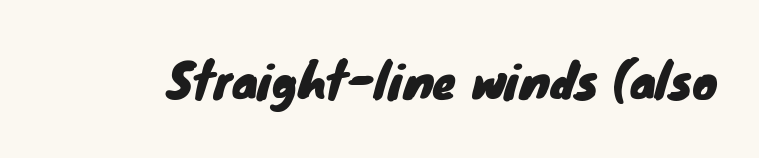
{"serif": "no", "width": "normal", "stroke_contrast": "low", "x_height": "small", "monospaced": "no", "underline": "no", "letter_spacing": "normal", "letter_spacing_em": 0.0, "glyph_px": 47}
